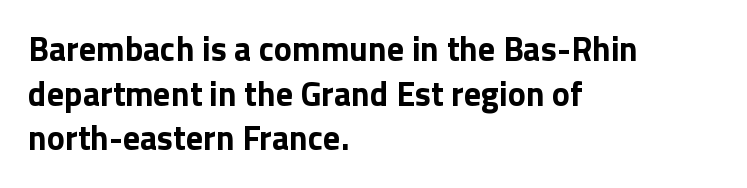
This rendering uses left alignment, leaving the right contour irregular. The line texture is even and compact thanks to regular tracking. You could not count columns in this text — the font is proportionally spaced. Caption: bold face, heavy strokes.
